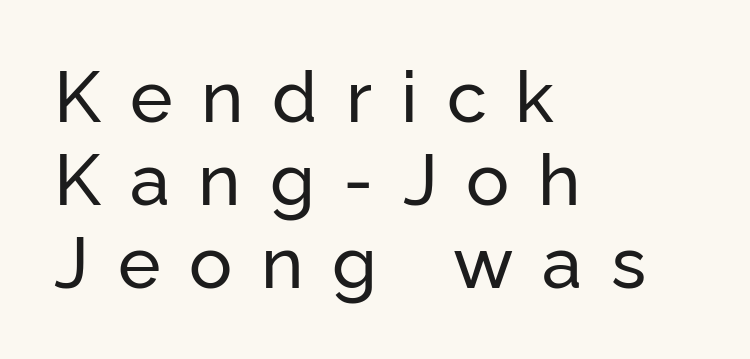
The image shows 72 px sans-serif type, upright; set left-aligned, tight line spacing (1.15x), unusually wide letter spacing (+0.4 em), not underlined; low stroke contrast and a medium x-height.
